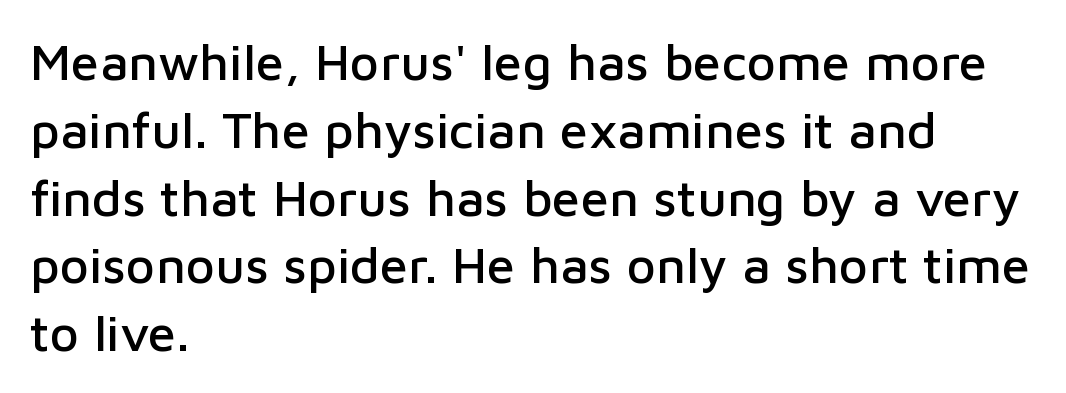
Q: Is the text italic (slanted)? A: No, it is upright.
Q: Is the typeface a serif or a sans-serif typeface? A: Sans-serif.
Q: Is the text underlined? A: No.
Q: How is the paragraph aligned? A: Left-aligned.
Q: Is the spacing between letters normal or unusually wide? A: Normal.
Q: Is the spacing between lines tight, normal or loose? A: Normal.
Q: Width (condensed, normal, or wide)? A: Normal.
Q: Stroke contrast? A: Low.
Q: x-height? A: Medium.
Q: Monospaced? A: No.
